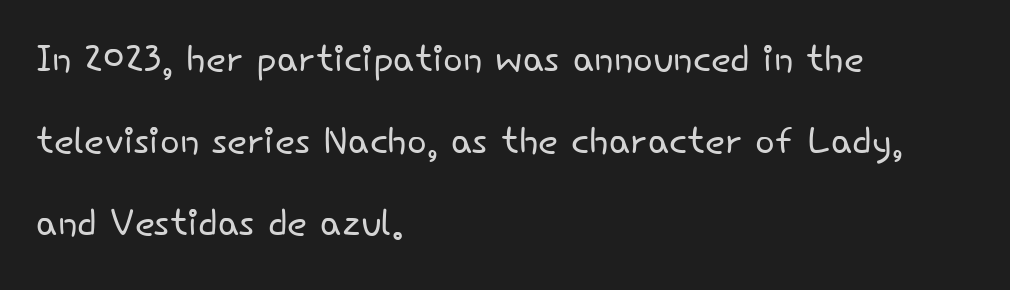
The image shows 52 px light sans-serif type, upright; set left-aligned, normal line spacing (1.58x), normal letter spacing, not underlined; low stroke contrast and a small x-height.
